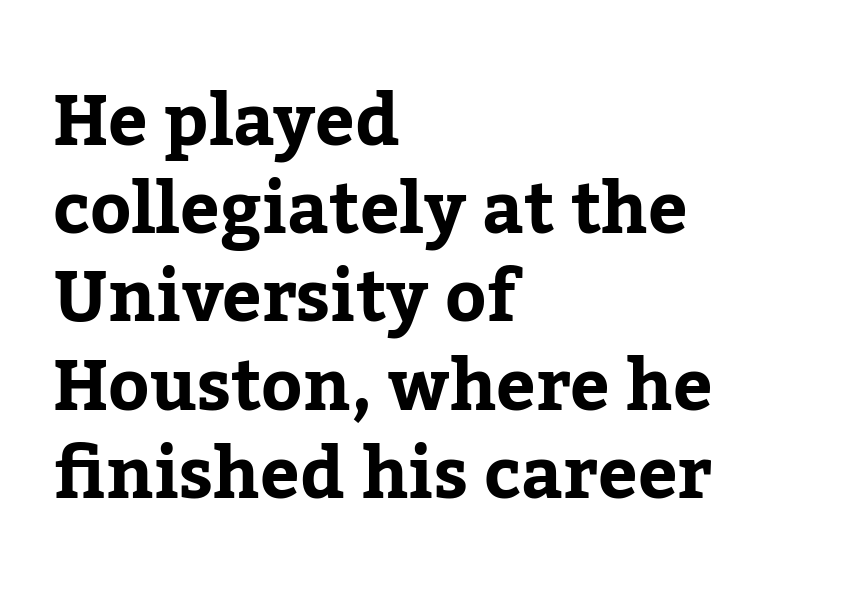
Q: Is the text italic (slanted)? A: No, it is upright.
Q: Is the typeface a serif or a sans-serif typeface? A: Serif.
Q: Is the text underlined? A: No.
Q: How is the paragraph aligned? A: Left-aligned.
Q: Is the spacing between letters normal or unusually wide? A: Normal.
Q: Is the spacing between lines tight, normal or loose? A: Normal.
Q: Width (condensed, normal, or wide)? A: Normal.
Q: Stroke contrast? A: Low.
Q: x-height? A: Medium.
Q: Monospaced? A: No.
